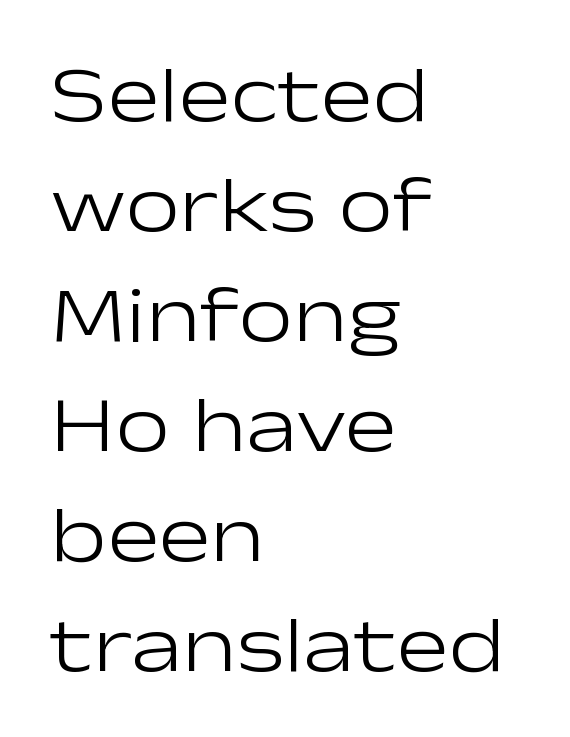
Q: Is the text bold? A: No.
Q: Is the text italic (slanted)? A: No, it is upright.
Q: Is the typeface a serif or a sans-serif typeface? A: Sans-serif.
Q: Is the text underlined? A: No.
Q: How is the paragraph aligned? A: Left-aligned.
Q: Is the spacing between letters normal or unusually wide? A: Normal.
Q: Is the spacing between lines tight, normal or loose? A: Normal.
Q: Width (condensed, normal, or wide)? A: Wide.
Q: Stroke contrast? A: Low.
Q: x-height? A: Medium.
Q: Monospaced? A: No.
